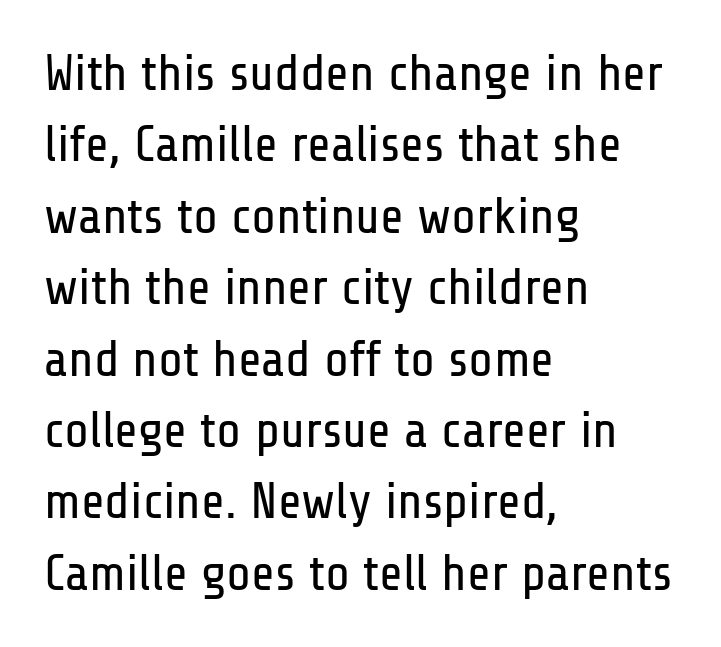
The image shows 51 px regular-weight, condensed sans-serif type, upright; set left-aligned, normal line spacing (1.4x), normal letter spacing, not underlined; low stroke contrast and a medium x-height.
